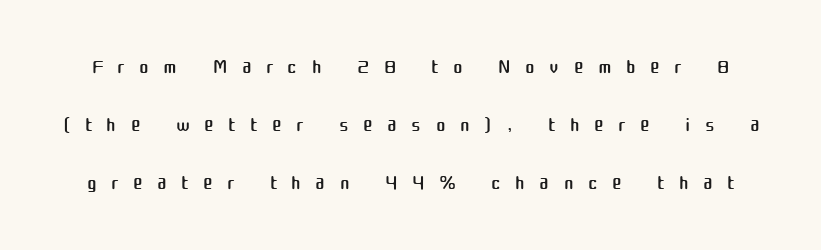
{"serif": "no", "italic": "no", "bold": "no", "weight": "regular", "width": "normal", "stroke_contrast": "medium", "x_height": "medium", "monospaced": "no", "underline": "no", "line_spacing": "loose", "line_spacing_ratio": 2.0, "letter_spacing": "wide", "letter_spacing_em": 0.5, "glyph_px": 29}
